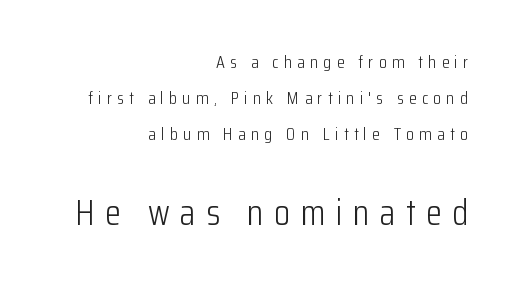
Has an underline been added? It has not. Note: smaller setting up top, larger setting below. A typesetter would call this proportional, since set widths differ per character. The specimen reads as upright at a glance. Think standard paragraph weight, or any step lighter than that.
